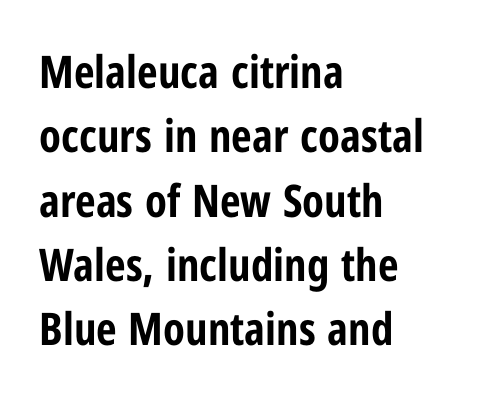
You could not count columns in this text — the font is proportionally spaced. Do the letters lean? They stand straight. Spacing between characters is what you'd get straight out of the box. Summary of vertical rhythm: regular, with standard interline spacing.
